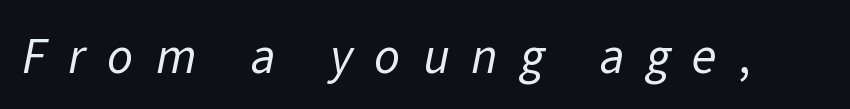
The image shows 51 px regular-weight sans-serif type; set unusually wide letter spacing (+0.43 em), not underlined; low stroke contrast and a medium x-height.
